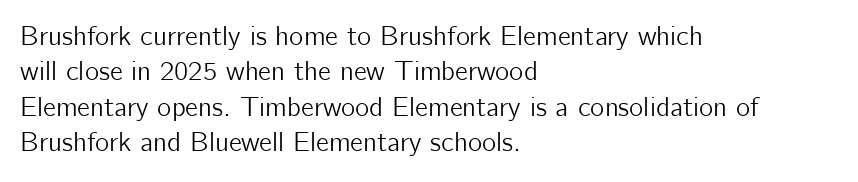
Interline gaps are of average width in this sample. The axis of the letterforms is exactly vertical. Casual observation: everything's shoved over to the left. These lines keep a tight, regular rhythm from letter to letter. Unmarked baselines from the first word to the last.
